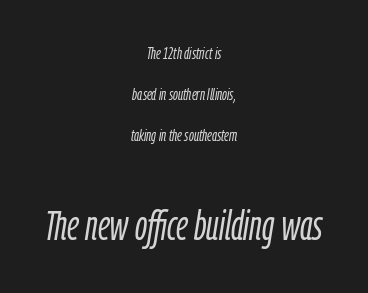
Each word holds together tightly as a unit, with standard inter-letter gaps. Nobody drew a line under any word here. Heaviness? Minimal to ordinary, like unemphasized prose. The designer gave the closing block more size than the opening block.
